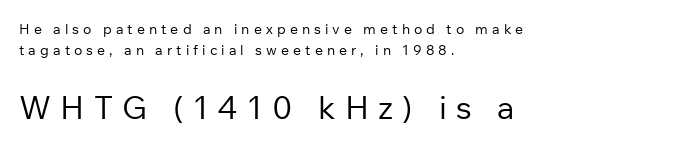
No chunkiness to these letters — they're not bold. Typographically, this falls in the sans-serif category. Glance below the letters and you will spot only blank space. The rendering uses a moderate line-height, typical for paragraphs. A typesetter would call this proportional, since set widths differ per character. Between one letter and the next there's a generous, obvious gap.
